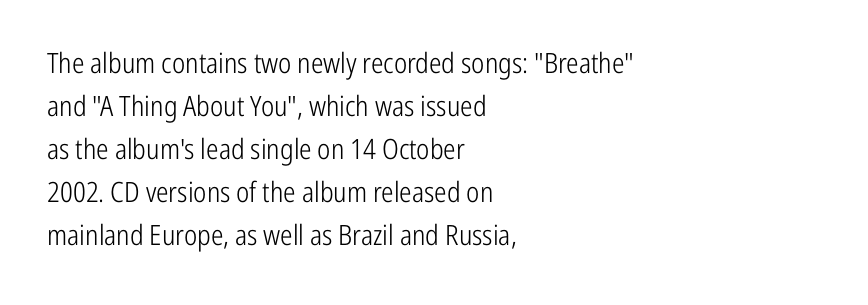
{"serif": "no", "italic": "no", "bold": "no", "weight": "light", "width": "condensed", "stroke_contrast": "low", "x_height": "medium", "monospaced": "no", "underline": "no", "align": "left", "line_spacing": "normal", "line_spacing_ratio": 1.54, "letter_spacing": "normal", "letter_spacing_em": 0.0, "glyph_px": 28}
